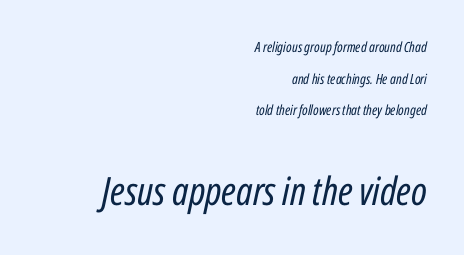
This sample is right-justified, so line beginnings fall wherever the words allow. Quick note: italic. Each row of text sits above clean, open space. You could not count columns in this text — the font is proportionally spaced.
